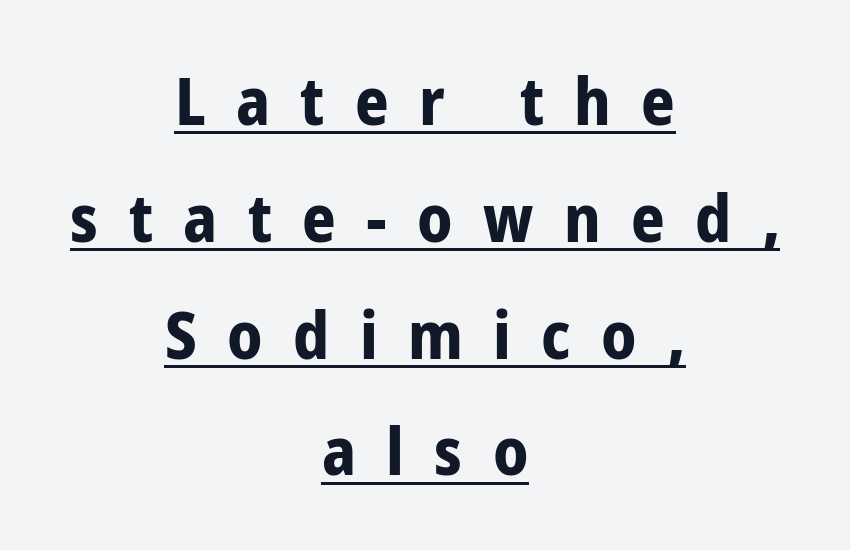
The image shows 66 px bold, condensed sans-serif type, upright; set centered, line spacing 1.77x, unusually wide letter spacing (+0.46 em), underlined; low stroke contrast and a medium x-height.
